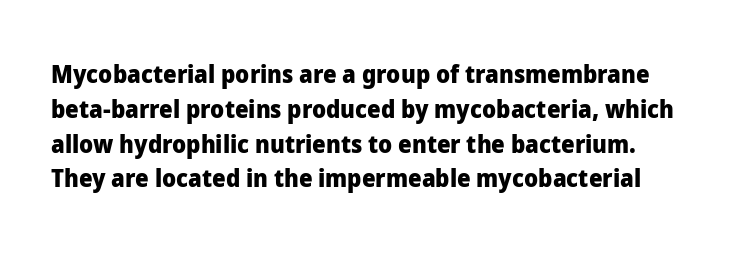
{"italic": "no", "bold": "yes", "underline": "no", "line_spacing": "normal", "line_spacing_ratio": 1.45, "letter_spacing": "normal", "letter_spacing_em": 0.0, "glyph_px": 24}
